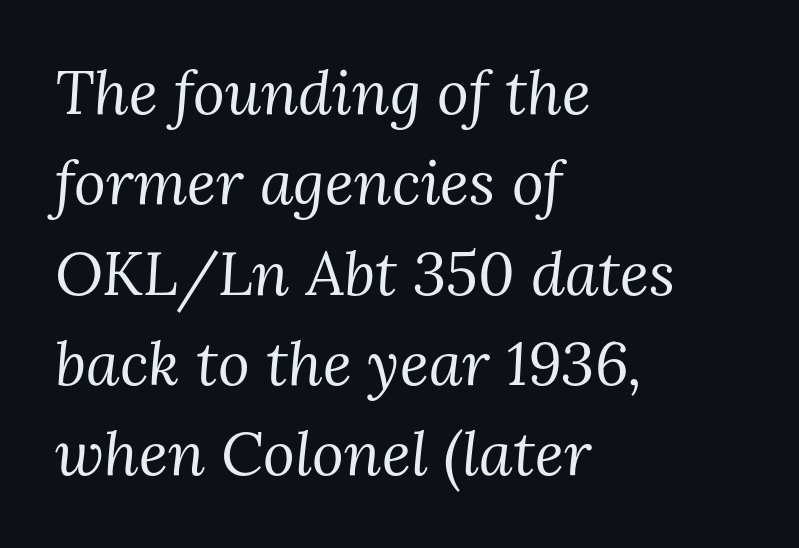
If you drew a line through each stem, it would be angled. Does the leading feel generous? No, just average. The rendering uses natural spacing where letterforms have individual widths. This rendering employs a face with finishing strokes, i.e., a serif. Lines of text with bare space underneath. In CSS terms this would be text-align: left.
